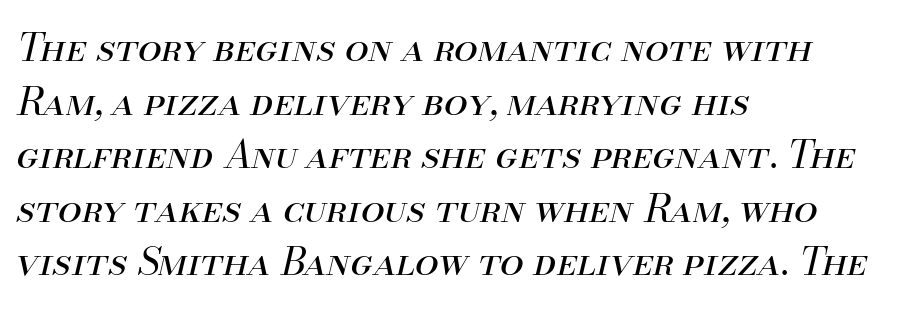
The strokes are not fattened; the text isn't bold. Caption: standard tracking, unaltered. Horizontal alignment here is leftward, the default for most running prose. The lettering tilts uniformly, giving the passage an italic look. Rule under the text: the space is simply empty.
